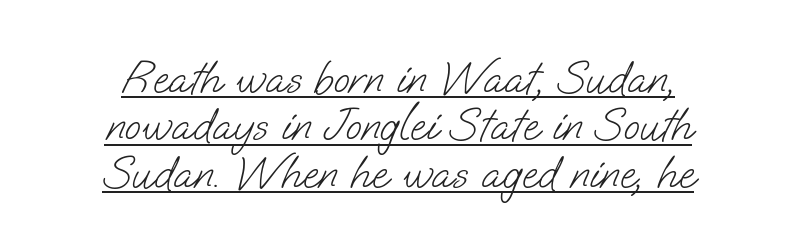
Q: Is the text bold? A: No.
Q: Is the typeface a serif or a sans-serif typeface? A: Sans-serif.
Q: Is the text underlined? A: Yes.
Q: How is the paragraph aligned? A: Centered.
Q: Is the spacing between letters normal or unusually wide? A: Normal.
Q: Is the spacing between lines tight, normal or loose? A: Tight.
Q: Width (condensed, normal, or wide)? A: Normal.
Q: Stroke contrast? A: Low.
Q: x-height? A: Small.
Q: Monospaced? A: No.
